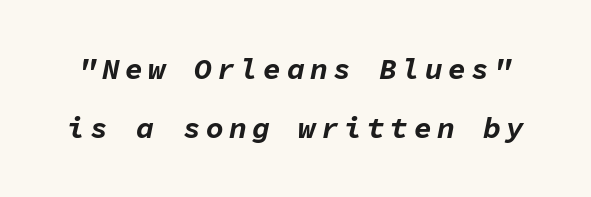
{"italic": "yes", "lean": "right", "slant_degrees": 11, "bold": "yes", "weight": "bold", "width": "normal", "stroke_contrast": "low", "x_height": "medium", "monospaced": "yes", "underline": "no", "line_spacing": "loose", "line_spacing_ratio": 1.98, "glyph_px": 30}
